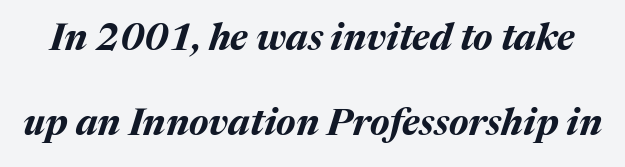
The rendering uses a large line-height, opening up the rows. Spacing verdict: proportional, widths tailored to each character. Italic: yes, the glyphs are oblique. Letters rest on an invisible, unmarked baseline. Weight: bold.
